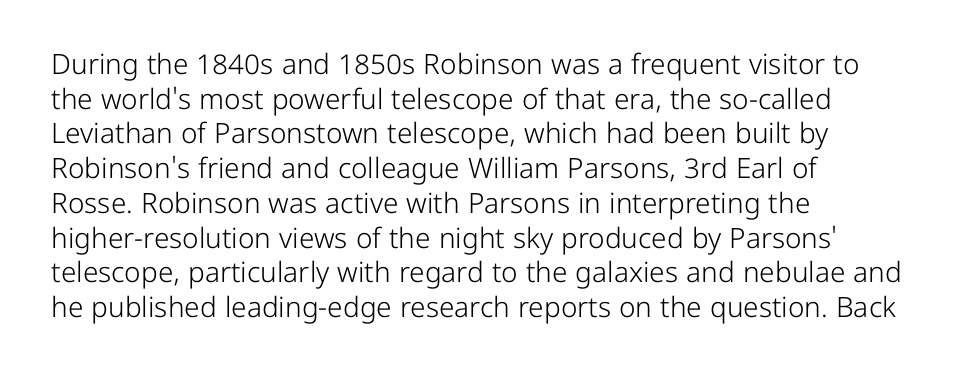
Inter-character spacing is left at the font's built-in metrics. The cut favours lightness, reaching ordinary text weight at its darkest. The face used here is a sans, in the tradition of grotesques and geometrics. The lines in this sample share a left origin and differ only in where they stop.
